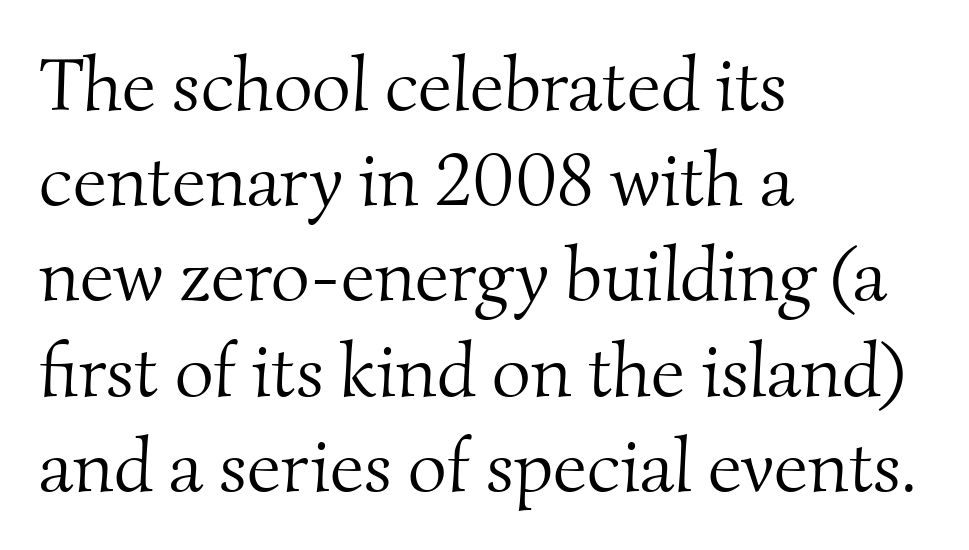
The image shows 75 px light serif type; set left-aligned, normal line spacing (1.27x), normal letter spacing, not underlined; medium stroke contrast and a small x-height.
